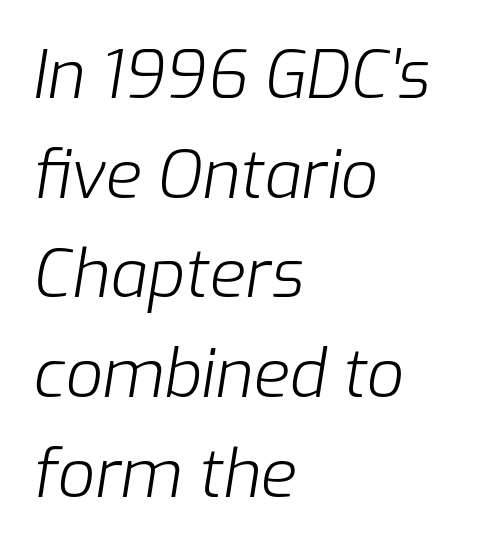
The image shows 66 px light type, italic (leaning right); set left-aligned, normal line spacing (1.51x), normal letter spacing, not underlined; low stroke contrast and a medium x-height.
